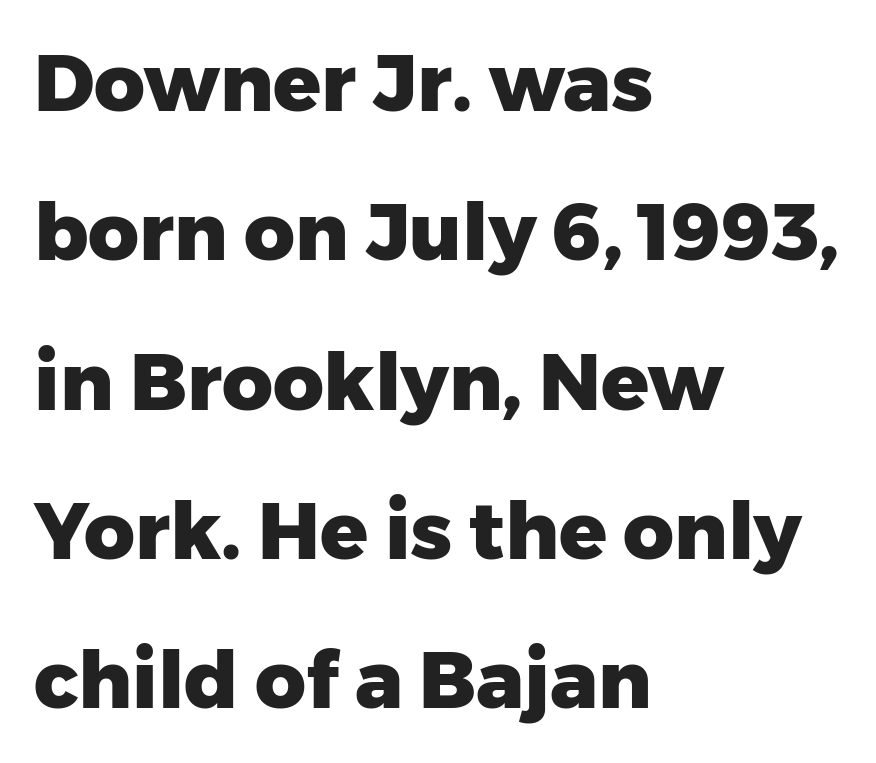
{"serif": "no", "italic": "no", "bold": "yes", "weight": "heavy", "width": "normal", "stroke_contrast": "low", "x_height": "medium", "monospaced": "no", "underline": "no", "align": "left", "line_spacing_ratio": 1.89, "letter_spacing": "normal", "letter_spacing_em": 0.0, "glyph_px": 79}
